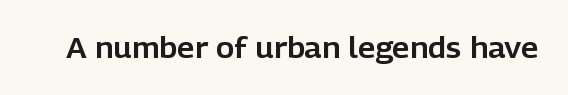
Tracking here is standard; glyphs follow each other at the usual distance. You can tell it's not italic because the verticals are truly vertical. Typographically, this falls in the sans-serif category. The letters advance in unequal steps, a hallmark of proportional type. No word sits above an underline.
